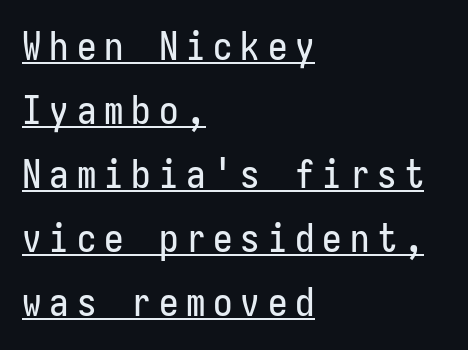
Q: Is the text italic (slanted)? A: No, it is upright.
Q: Is the typeface a serif or a sans-serif typeface? A: Sans-serif.
Q: Is the text underlined? A: Yes.
Q: How is the paragraph aligned? A: Left-aligned.
Q: Is the spacing between letters normal or unusually wide? A: Unusually wide.
Q: Is the spacing between lines tight, normal or loose? A: Normal.
Q: Width (condensed, normal, or wide)? A: Condensed.
Q: Stroke contrast? A: Low.
Q: x-height? A: Medium.
